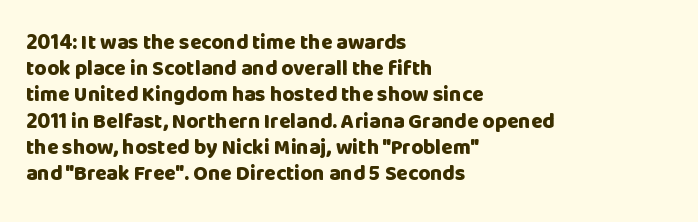
Q: Is the text bold? A: Yes.
Q: Is the text italic (slanted)? A: No, it is upright.
Q: Is the text underlined? A: No.
Q: How is the paragraph aligned? A: Left-aligned.
Q: Is the spacing between letters normal or unusually wide? A: Normal.
Q: Is the spacing between lines tight, normal or loose? A: Normal.
